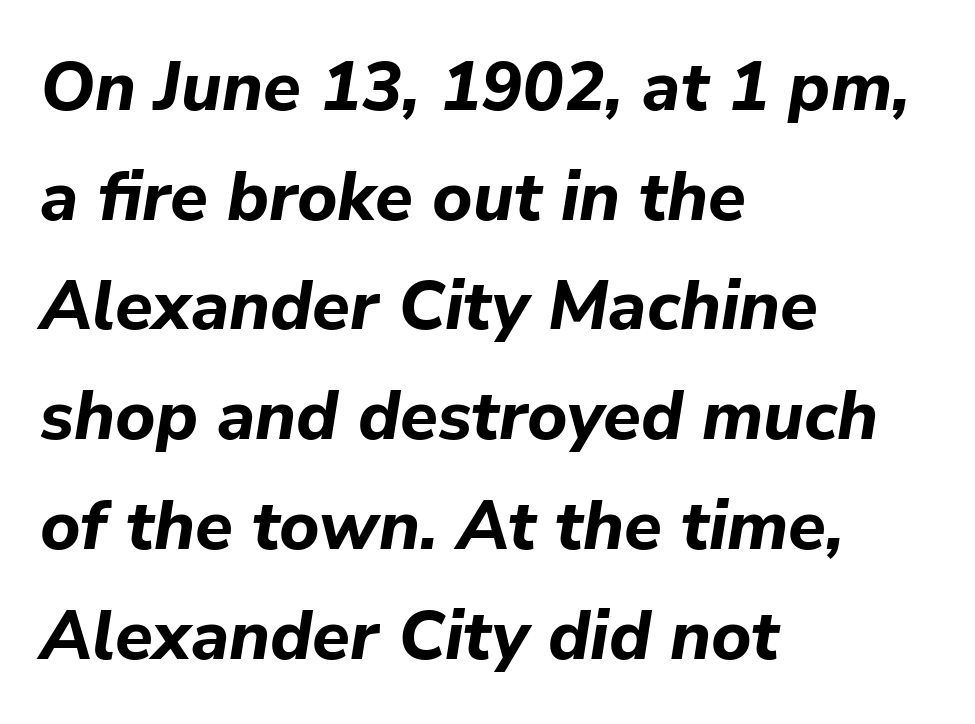
Any mark beneath the type? The region is blank. Compared with typical body copy, the letter spacing here is the same. Each glyph is drawn with heavy, bold strokes. Every row of glyphs begins at an identical x-position on the left. The axis of the letterforms is tilted away from vertical. Interline gaps are of average width in this sample.
